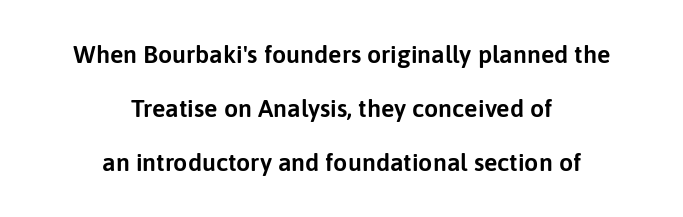
{"italic": "no", "underline": "no", "align": "center", "line_spacing": "loose", "line_spacing_ratio": 2.17, "letter_spacing": "normal", "letter_spacing_em": 0.0, "glyph_px": 25}
